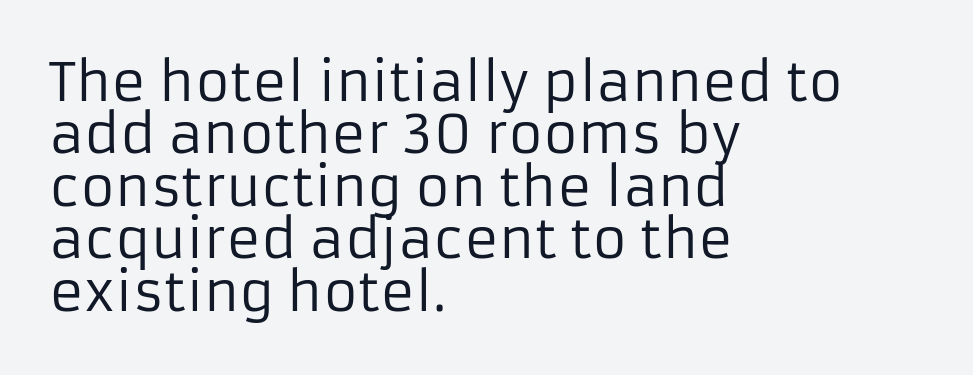
Each letter keeps its own natural width here, so spacing adapts to shape. One-word summary of the alignment: left. The letters stand upright; this is a roman face. Between one letter and the next there's only the usual sliver of space. Regarding serifs, this sample does without them.
